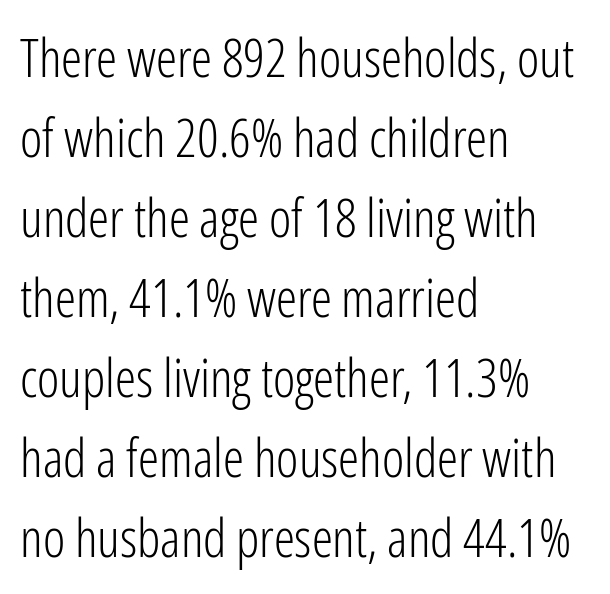
You can tell from the bare stems that sans-serif type was used. The face used here is rendered with its standard letterfit. Quick note: interline space is typical. Vertical strokes here are truly vertical. The glyphs are unaccompanied by any horizontal stroke below them. Stroke thickness stays within the range of a standard reading face or lighter.
